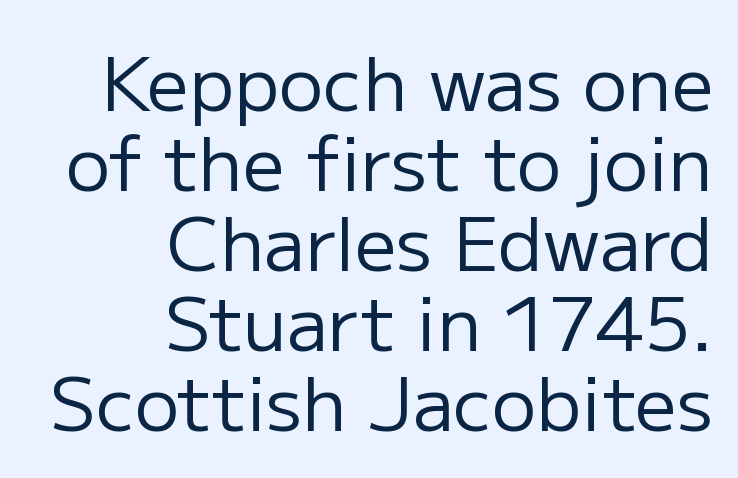
{"serif": "no", "italic": "no", "bold": "no", "weight": "regular", "width": "normal", "stroke_contrast": "low", "x_height": "medium", "monospaced": "no", "underline": "no", "align": "right", "line_spacing": "tight", "line_spacing_ratio": 1.08, "letter_spacing": "normal", "letter_spacing_em": 0.0, "glyph_px": 74}
